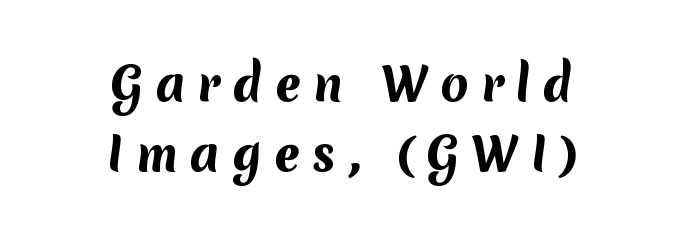
A normal amount of white space separates one row of letters from the next. The font family rendered here belongs to the sans-serif group. This sample is center-justified, so both line endings float freely. This sample has the flowing, uneven cadence of proportional lettering. The specimen omits any rule beneath the text block's lines. Weight check: bold — yes, fully.
